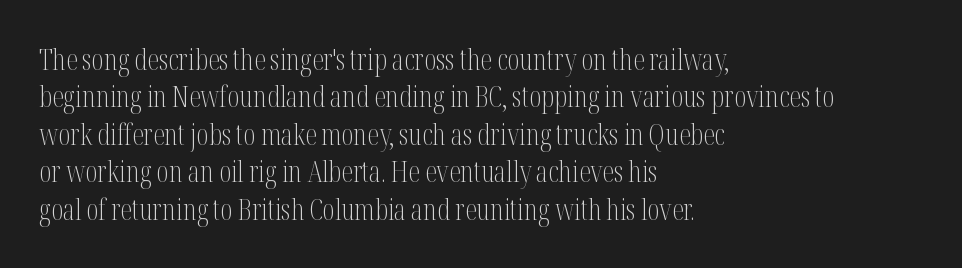
The image shows 29 px light, condensed serif type, upright; set left-aligned, normal line spacing (1.29x), normal letter spacing, not underlined; medium stroke contrast and a medium x-height.
